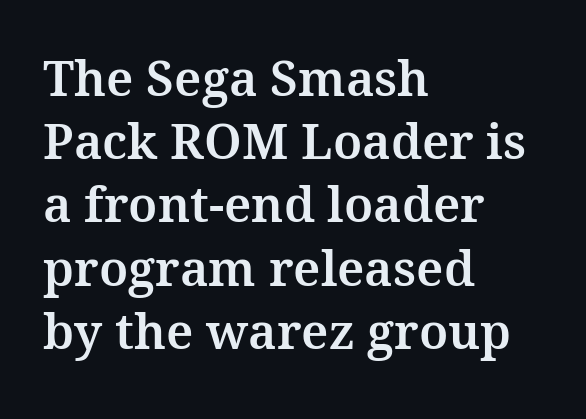
{"serif": "yes", "italic": "no", "width": "normal", "stroke_contrast": "medium", "x_height": "medium", "monospaced": "no", "underline": "no", "align": "left", "line_spacing": "normal", "line_spacing_ratio": 1.29, "letter_spacing": "normal", "letter_spacing_em": 0.0, "glyph_px": 49}
